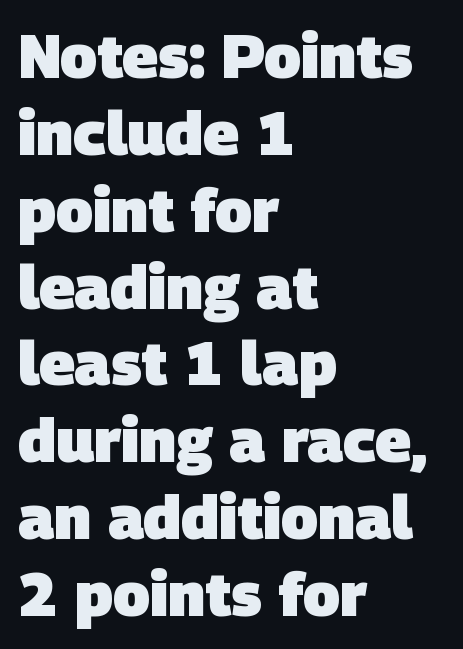
{"serif": "no", "bold": "yes", "weight": "heavy", "width": "normal", "stroke_contrast": "low", "x_height": "large", "monospaced": "no", "underline": "no", "align": "left", "line_spacing": "normal", "line_spacing_ratio": 1.26, "letter_spacing": "normal", "letter_spacing_em": 0.0, "glyph_px": 61}
